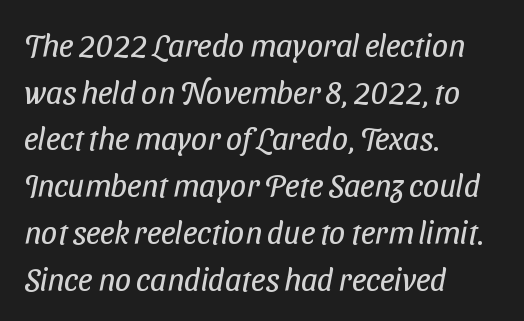
Q: Is the text bold? A: No.
Q: Is the typeface a serif or a sans-serif typeface? A: Sans-serif.
Q: Is the text underlined? A: No.
Q: How is the paragraph aligned? A: Left-aligned.
Q: Is the spacing between letters normal or unusually wide? A: Normal.
Q: Is the spacing between lines tight, normal or loose? A: Normal.
Q: Width (condensed, normal, or wide)? A: Condensed.
Q: Stroke contrast? A: Low.
Q: x-height? A: Medium.
Q: Monospaced? A: No.
